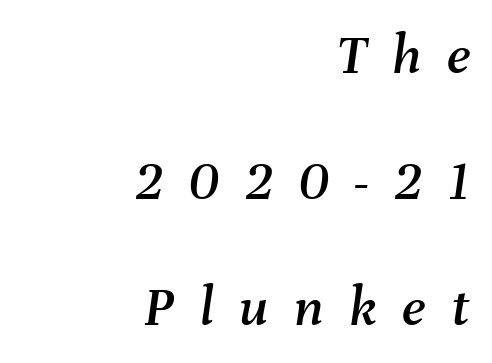
This block would shrink considerably if given ordinary leading; it's expanded now. Observe the lean: these are italic letterforms. This rendering uses right alignment, leaving the left contour irregular. Substantial extra tracking has been applied to these lines. The rendering uses natural spacing where letterforms have individual widths.
